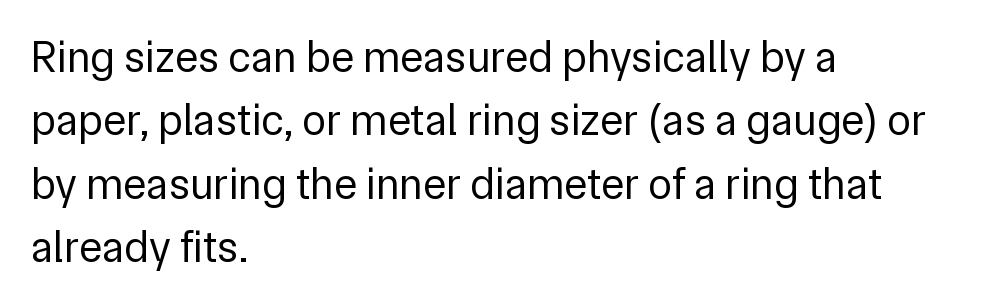
Q: Is the text bold? A: No.
Q: Is the text italic (slanted)? A: No, it is upright.
Q: Is the typeface a serif or a sans-serif typeface? A: Sans-serif.
Q: Is the text underlined? A: No.
Q: How is the paragraph aligned? A: Left-aligned.
Q: Is the spacing between letters normal or unusually wide? A: Normal.
Q: Is the spacing between lines tight, normal or loose? A: Normal.
Q: Width (condensed, normal, or wide)? A: Normal.
Q: Stroke contrast? A: Low.
Q: x-height? A: Medium.
Q: Monospaced? A: No.
